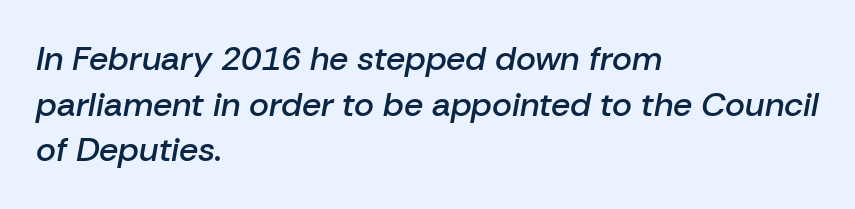
Q: Is the text bold? A: Semi-bold.
Q: Is the text italic (slanted)? A: Yes, it leans right by about 10 degrees.
Q: Is the text underlined? A: No.
Q: How is the paragraph aligned? A: Left-aligned.
Q: Is the spacing between letters normal or unusually wide? A: Normal.
Q: Is the spacing between lines tight, normal or loose? A: Normal.
Q: Width (condensed, normal, or wide)? A: Normal.
Q: Stroke contrast? A: Low.
Q: x-height? A: Medium.
Q: Monospaced? A: No.
